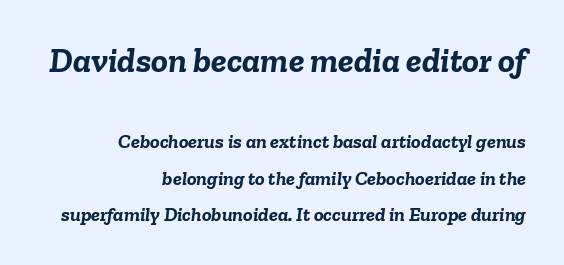
Quick note: underline off. Layout note: lines flush right. The characters look thick and weighty, a clear bold. Think of a printed novel: that variable character pitch is what you see here. The line texture is even and compact thanks to regular tracking. Large over small — that's the arrangement of the two blocks here.
